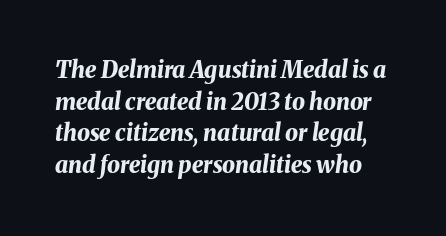
Emphasis by weight is at full strength: bold. The rows are spaced the way most documents space them. Bare-footed words on every line. When letters slant like this, we call the style italic. The horizontal fit of the characters is conventional and even.
